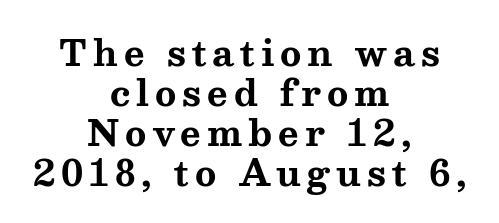
Typographic density is high because the face is bold. Short and long lines alike share a common midpoint. The area under the type is left untouched. Regarding serifs, this sample has them. The face used here is proportionally spaced, like ordinary book or web type. This is the regular roman posture of the typeface.
